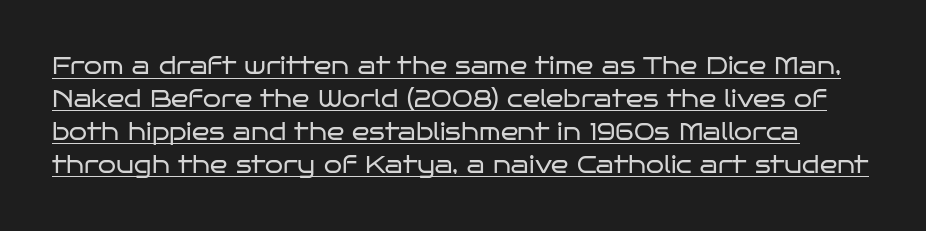
{"italic": "no", "bold": "no", "underline": "yes", "line_spacing": "normal", "line_spacing_ratio": 1.43, "letter_spacing": "normal", "letter_spacing_em": 0.0, "glyph_px": 23}
